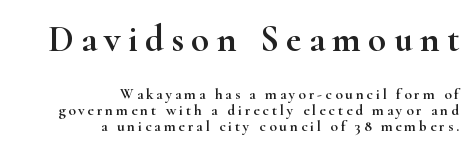
How would I describe the line gaps? Narrow and economical. A flush-right, rag-left setting is used for this passage. You can tell it's not italic because the verticals are truly vertical. A student would notice the top passage is typeset larger than what follows. Clear beneath every line of the passage.
